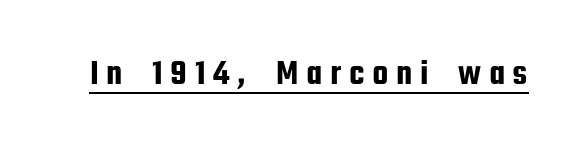
The lettering stays uniformly vertical, giving the passage a roman look. The face used here appears with an underline applied. This rendering employs a face without finishing strokes, i.e., a sans-serif. You could not count columns in this text — the font is proportionally spaced.
